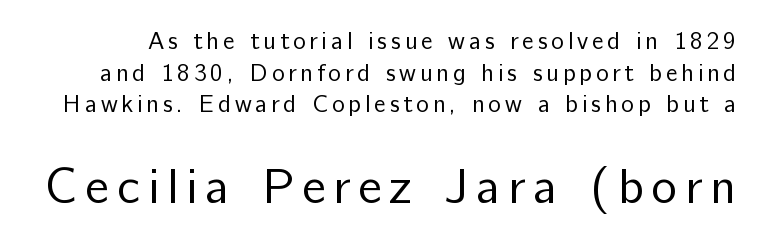
The area under the type is left untouched. What's the leading like? Ordinary, nothing unusual. Caption: upper text group reduced, lower text group enlarged. The axis of the letterforms is exactly vertical. Think of a printed novel: that variable character pitch is what you see here.
